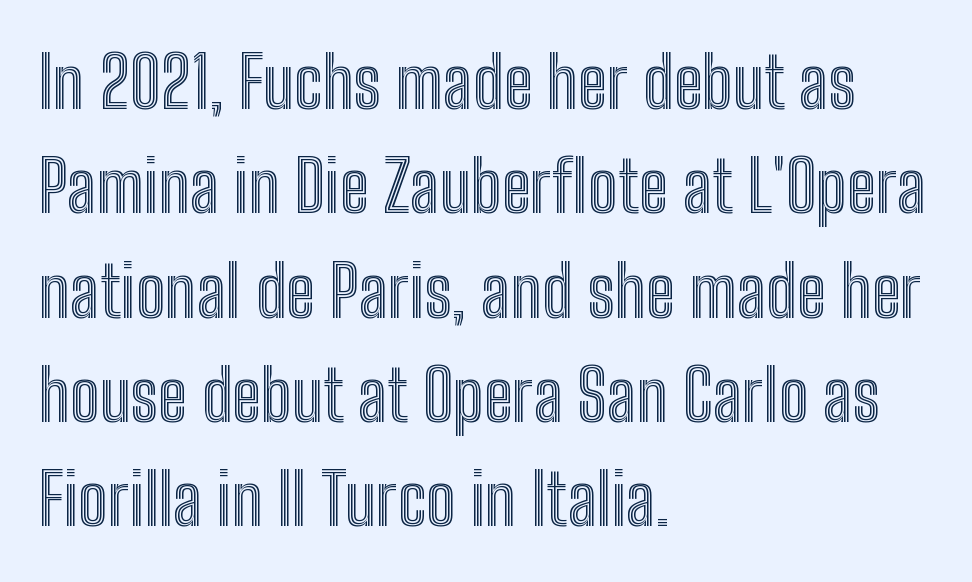
Q: Is the text italic (slanted)? A: No, it is upright.
Q: Is the text underlined? A: No.
Q: How is the paragraph aligned? A: Left-aligned.
Q: Is the spacing between letters normal or unusually wide? A: Normal.
Q: Is the spacing between lines tight, normal or loose? A: Normal.
Q: Width (condensed, normal, or wide)? A: Condensed.
Q: x-height? A: Medium.
Q: Monospaced? A: No.
